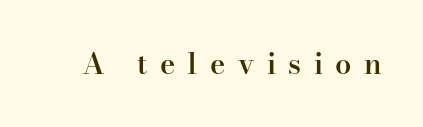
Beneath every word, the page is bare. Unlike italic type, these characters show no tilt at all. Does the weight exceed regular? Yes, but only to semibold. Typographically, this falls in the serif category. These lines are rendered in a variable-pitch font.
